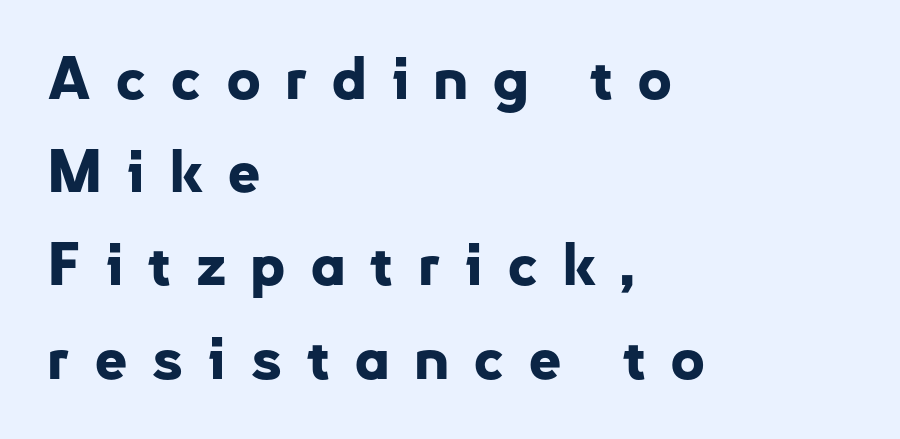
{"serif": "no", "italic": "no", "bold": "yes", "weight": "bold", "width": "normal", "stroke_contrast": "low", "x_height": "small", "monospaced": "no", "underline": "no", "align": "left", "line_spacing": "normal", "line_spacing_ratio": 1.58, "letter_spacing": "wide", "letter_spacing_em": 0.4, "glyph_px": 59}
